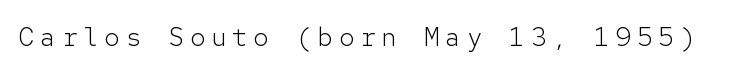
The glyphs are unaccompanied by any horizontal stroke below them. Nothing heavy about these letters — not bold at all. In terms of letterspacing, this is a distinctly airy, spread setting. You can tell it's not italic because the verticals are truly vertical.
